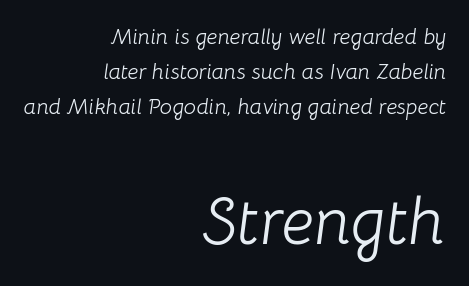
Q: Is the text bold? A: No.
Q: Is the text italic (slanted)? A: Yes, it leans right by about 8 degrees.
Q: Is the text underlined? A: No.
Q: How is the paragraph aligned? A: Right-aligned.
Q: Is the spacing between letters normal or unusually wide? A: Normal.
Q: Is the spacing between lines tight, normal or loose? A: Normal.
Q: Which block of text is set in a larger size, the first (top) or the second (bottom)? A: The second (bottom) one.
Q: Width (condensed, normal, or wide)? A: Normal.
Q: Stroke contrast? A: Low.
Q: x-height? A: Medium.
Q: Monospaced? A: No.
